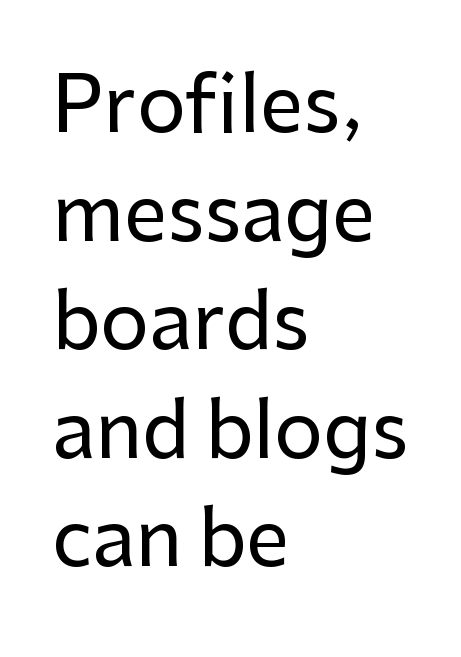
Q: Is the text italic (slanted)? A: No, it is upright.
Q: Is the typeface a serif or a sans-serif typeface? A: Sans-serif.
Q: Is the text underlined? A: No.
Q: How is the paragraph aligned? A: Left-aligned.
Q: Is the spacing between letters normal or unusually wide? A: Normal.
Q: Is the spacing between lines tight, normal or loose? A: Normal.
Q: Width (condensed, normal, or wide)? A: Normal.
Q: Stroke contrast? A: Low.
Q: x-height? A: Medium.
Q: Monospaced? A: No.
